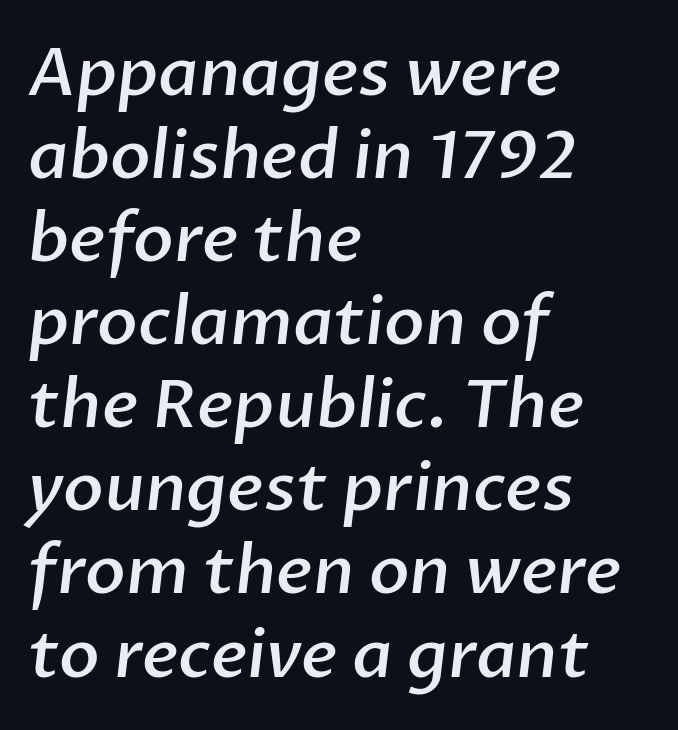
Characters follow at the spacing the type designer built in. Stems and bowls a touch heavier than normal — semibold. Spacing verdict: proportional, widths tailored to each character. A student would call this left alignment; a typographer would say flush left, rag right. Descenders hang freely into open space.
